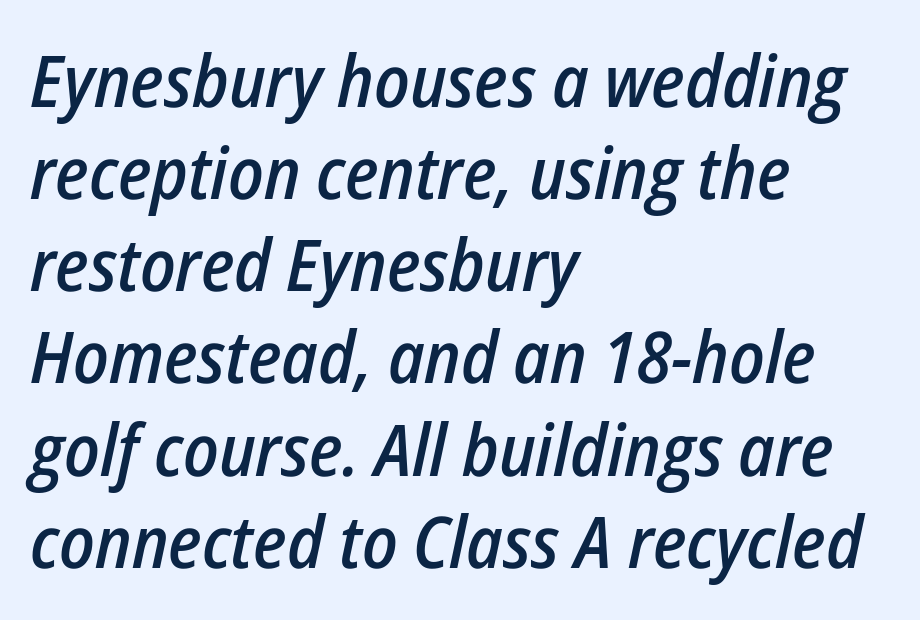
Q: Is the text bold? A: Semi-bold.
Q: Is the text italic (slanted)? A: Yes, it leans right by about 12 degrees.
Q: Is the text underlined? A: No.
Q: How is the paragraph aligned? A: Left-aligned.
Q: Is the spacing between letters normal or unusually wide? A: Normal.
Q: Is the spacing between lines tight, normal or loose? A: Normal.
Q: Width (condensed, normal, or wide)? A: Condensed.
Q: Stroke contrast? A: Low.
Q: x-height? A: Medium.
Q: Monospaced? A: No.
